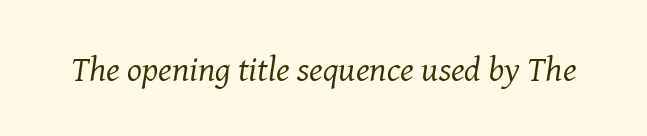
Q: Is the text bold? A: No.
Q: Is the text italic (slanted)? A: Yes, it leans right by about 8 degrees.
Q: Is the typeface a serif or a sans-serif typeface? A: Serif.
Q: Is the text underlined? A: No.
Q: Is the spacing between letters normal or unusually wide? A: Normal.
Q: Width (condensed, normal, or wide)? A: Normal.
Q: Stroke contrast? A: Medium.
Q: x-height? A: Medium.
Q: Monospaced? A: No.
